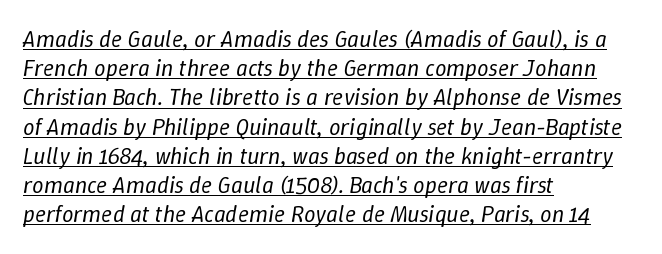
The horizontal fit of the characters is conventional and even. Casual observation: everything's shoved over to the left. The letters are slanted; this is an italic face. The weight would be labelled regular, book, light, or lighter still. Caption: lettering with a line underneath.
